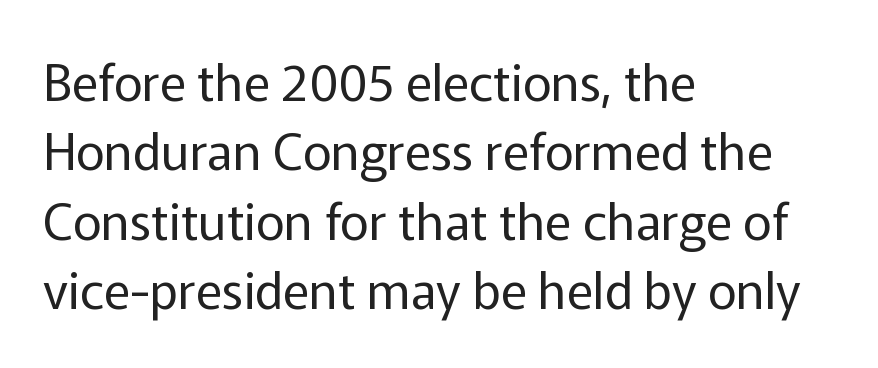
The image shows 50 px regular-weight sans-serif type, upright; set left-aligned, normal line spacing (1.39x), normal letter spacing, not underlined; low stroke contrast and a medium x-height.
